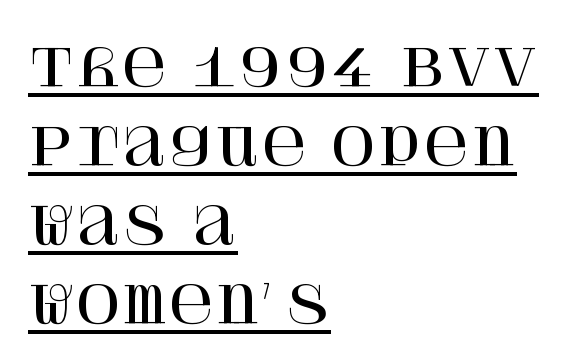
{"serif": "yes", "italic": "no", "width": "normal", "stroke_contrast": "high", "x_height": "large", "underline": "yes", "align": "left", "line_spacing": "normal", "line_spacing_ratio": 1.58, "letter_spacing": "normal", "letter_spacing_em": 0.0, "glyph_px": 50}
